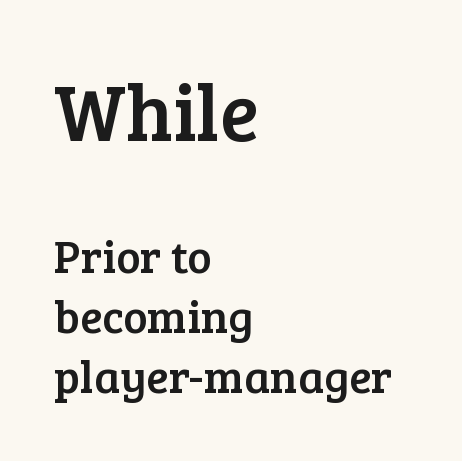
{"serif": "yes", "italic": "no", "width": "normal", "stroke_contrast": "low", "x_height": "medium", "monospaced": "no", "underline": "no", "align": "left", "line_spacing": "normal", "line_spacing_ratio": 1.31, "letter_spacing": "normal", "letter_spacing_em": 0.0, "larger_block": "first", "size_ratio": 1.74, "glyph_px": 80}
